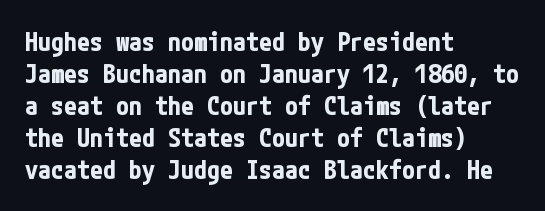
Alignment: flush left. A clean baseline with only descenders dipping below it. Vertical strokes here are truly vertical. Every letter is thick-stroked: bold, no question. A typesetter would call this zero additional tracking.
